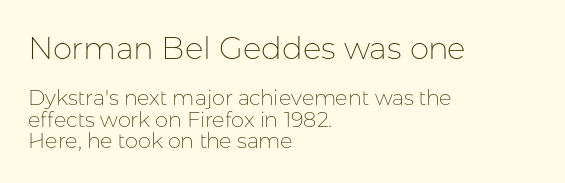
Nothing sits at the stroke ends, so this counts as sans-serif. The lettering holds an erect, upright posture throughout. Large over small — that's the arrangement of the two blocks here. Only glyphs here, with clear space below each row.
